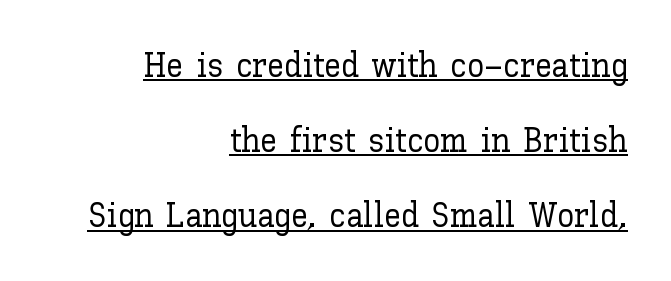
The image shows 34 px text type, upright; set right-aligned, loose line spacing (2.21x), normal letter spacing, underlined; low stroke contrast and a medium x-height.
